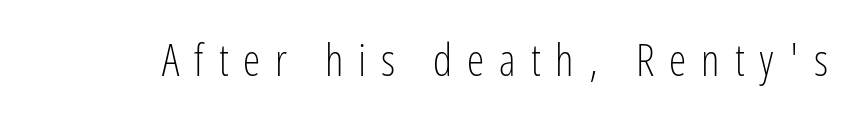
Q: Is the text bold? A: No.
Q: Is the text italic (slanted)? A: No, it is upright.
Q: Is the typeface a serif or a sans-serif typeface? A: Sans-serif.
Q: Is the text underlined? A: No.
Q: Is the spacing between letters normal or unusually wide? A: Unusually wide.
Q: Width (condensed, normal, or wide)? A: Condensed.
Q: Stroke contrast? A: Low.
Q: x-height? A: Medium.
Q: Monospaced? A: No.
